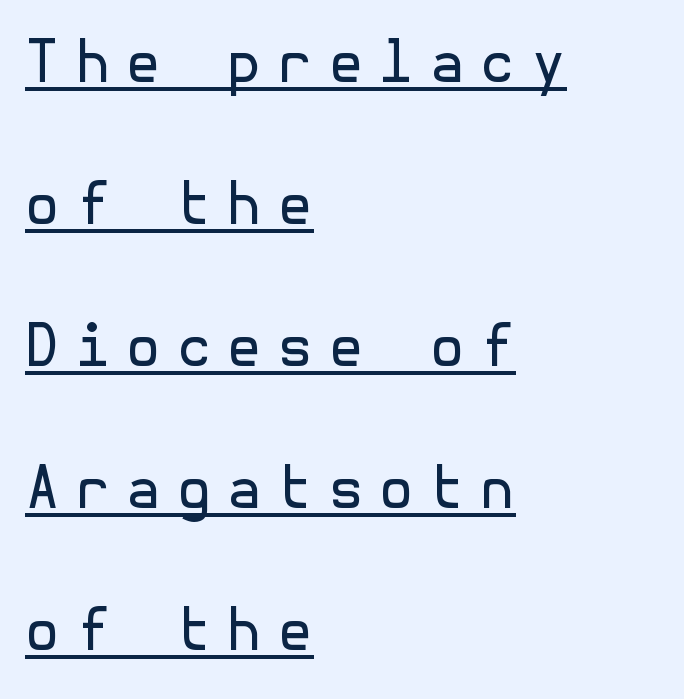
Q: Is the text bold? A: No.
Q: Is the text italic (slanted)? A: No, it is upright.
Q: Is the typeface a serif or a sans-serif typeface? A: Sans-serif.
Q: Is the text underlined? A: Yes.
Q: How is the paragraph aligned? A: Left-aligned.
Q: Is the spacing between letters normal or unusually wide? A: Unusually wide.
Q: Is the spacing between lines tight, normal or loose? A: Loose.
Q: Width (condensed, normal, or wide)? A: Normal.
Q: x-height? A: Medium.
